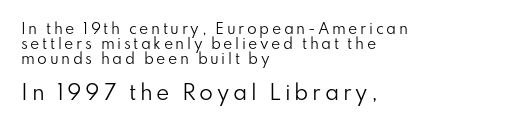
{"italic": "no", "bold": "no", "underline": "no", "align": "left", "line_spacing": "tight", "line_spacing_ratio": 1.07, "larger_block": "second", "size_ratio": 1.43, "glyph_px": 20}
